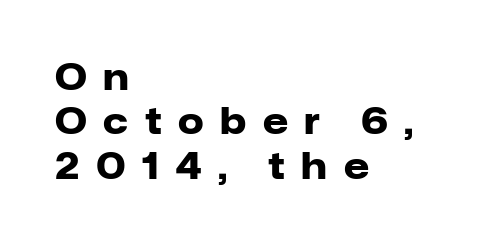
Q: Is the text bold? A: Yes.
Q: Is the text italic (slanted)? A: No, it is upright.
Q: Is the typeface a serif or a sans-serif typeface? A: Sans-serif.
Q: Is the text underlined? A: No.
Q: How is the paragraph aligned? A: Left-aligned.
Q: Is the spacing between letters normal or unusually wide? A: Unusually wide.
Q: Width (condensed, normal, or wide)? A: Normal.
Q: Stroke contrast? A: Low.
Q: x-height? A: Medium.
Q: Monospaced? A: No.
